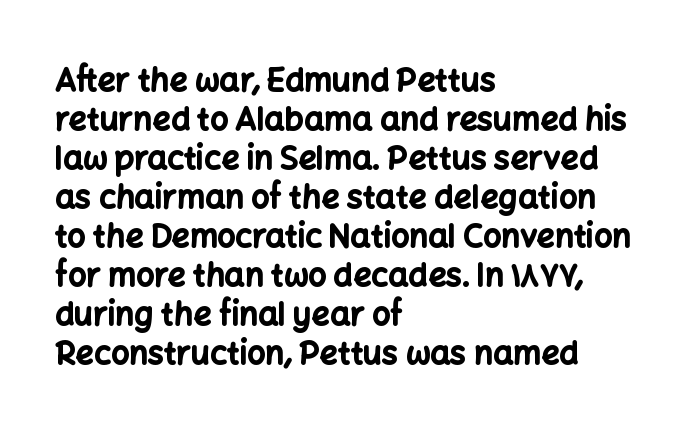
Casual observation: everything's shoved over to the left. Looks like regular typesetting: each glyph gets only the width it needs. Typographically, this falls in the sans-serif category. This is heavy type, rendered in bold. Every stem runs plumb, perpendicular to the baseline. Glance below the letters and you will spot only blank space.
